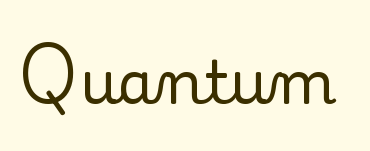
Q: Is the text italic (slanted)? A: No, it is upright.
Q: Is the text underlined? A: No.
Q: Is the spacing between letters normal or unusually wide? A: Normal.
Q: Width (condensed, normal, or wide)? A: Normal.
Q: Stroke contrast? A: Low.
Q: x-height? A: Small.
Q: Monospaced? A: No.
